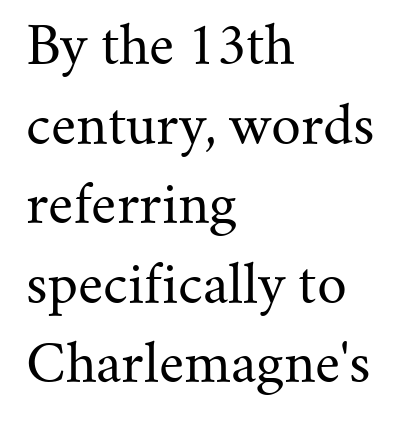
{"serif": "yes", "italic": "no", "bold": "no", "weight": "regular", "width": "normal", "stroke_contrast": "medium", "x_height": "small", "monospaced": "no", "underline": "no", "align": "left", "line_spacing": "normal", "line_spacing_ratio": 1.53, "letter_spacing": "normal", "letter_spacing_em": 0.0, "glyph_px": 52}
